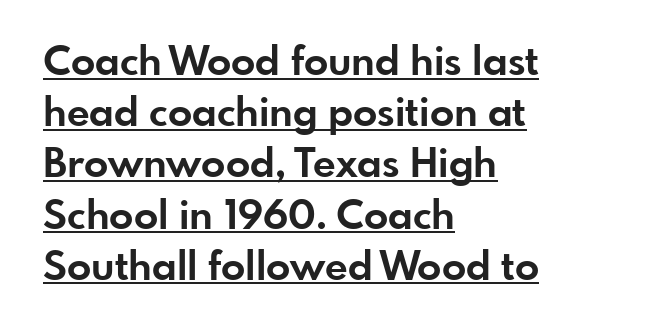
Character widths vary here, with narrow letters taking less room than wide ones. The setting favours the left margin, as ordinary paragraphs usually do. In terms of weight, the rendering is a true, heavy bold. Inter-character spacing is left at the font's built-in metrics. This is underlined copy, the kind a proofreader might mark for attention.
